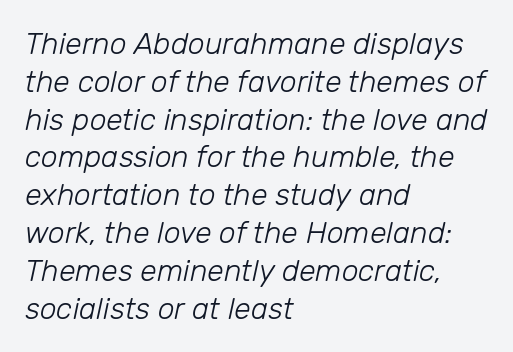
The image shows 30 px light type, italic (leaning right); set left-aligned, normal line spacing (1.26x), normal letter spacing, not underlined; low stroke contrast and a medium x-height.
